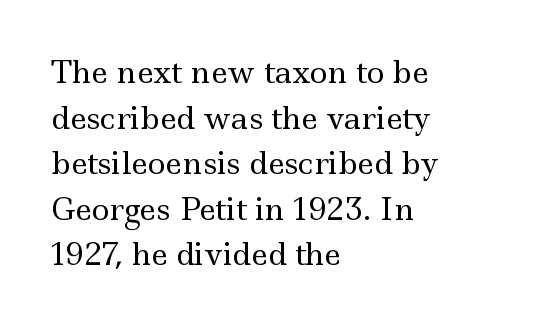
Q: Is the text bold? A: No.
Q: Is the text italic (slanted)? A: No, it is upright.
Q: Is the typeface a serif or a sans-serif typeface? A: Serif.
Q: Is the text underlined? A: No.
Q: How is the paragraph aligned? A: Left-aligned.
Q: Is the spacing between letters normal or unusually wide? A: Normal.
Q: Is the spacing between lines tight, normal or loose? A: Normal.
Q: Width (condensed, normal, or wide)? A: Wide.
Q: x-height? A: Small.
Q: Monospaced? A: No.
